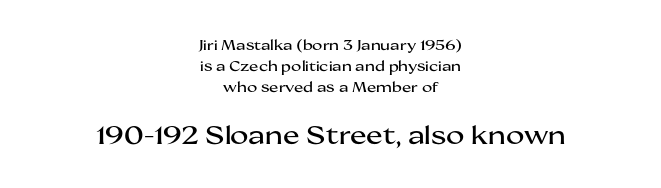
The image shows 25 px text type, upright; set centered, normal line spacing (1.49x), normal letter spacing, not underlined; the second (bottom) block is 1.79x larger.
